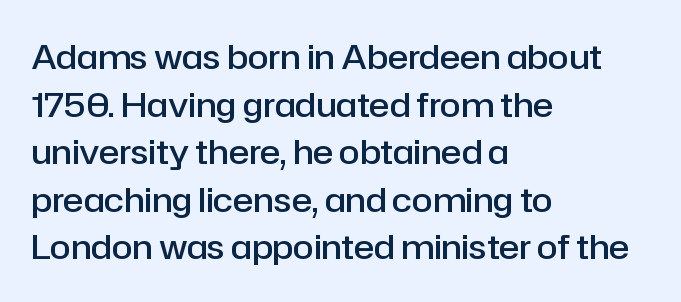
{"serif": "no", "italic": "no", "bold": "semi", "weight": "semibold", "width": "normal", "stroke_contrast": "low", "x_height": "medium", "monospaced": "no", "underline": "no", "align": "left", "line_spacing": "normal", "line_spacing_ratio": 1.4, "letter_spacing": "normal", "letter_spacing_em": 0.0, "glyph_px": 34}
